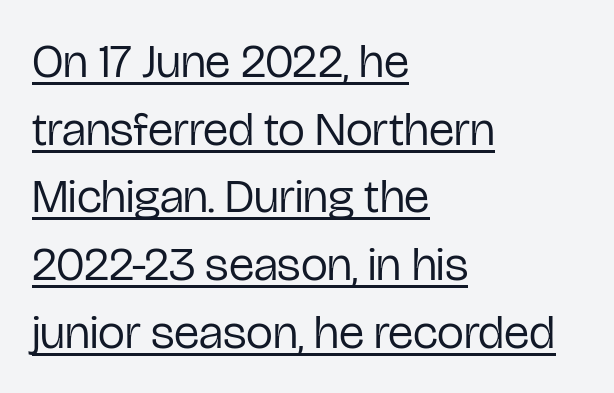
Line beginnings align vertically; line endings do not. Looks like regular typesetting: each glyph gets only the width it needs. Examine the stroke ends and you'll find no serifs. The letterforms sit shoulder to shoulder at normal distance.
